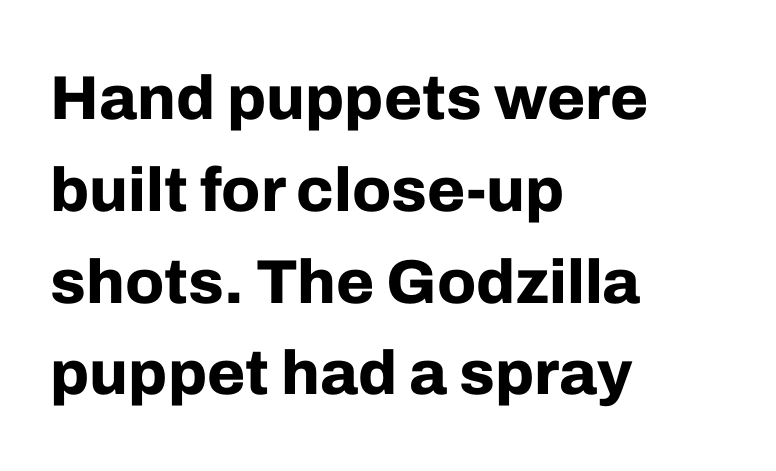
Q: Is the text bold? A: Yes.
Q: Is the text italic (slanted)? A: No, it is upright.
Q: Is the typeface a serif or a sans-serif typeface? A: Sans-serif.
Q: Is the text underlined? A: No.
Q: How is the paragraph aligned? A: Left-aligned.
Q: Is the spacing between letters normal or unusually wide? A: Normal.
Q: Is the spacing between lines tight, normal or loose? A: Normal.
Q: Width (condensed, normal, or wide)? A: Normal.
Q: Stroke contrast? A: Low.
Q: x-height? A: Medium.
Q: Monospaced? A: No.
